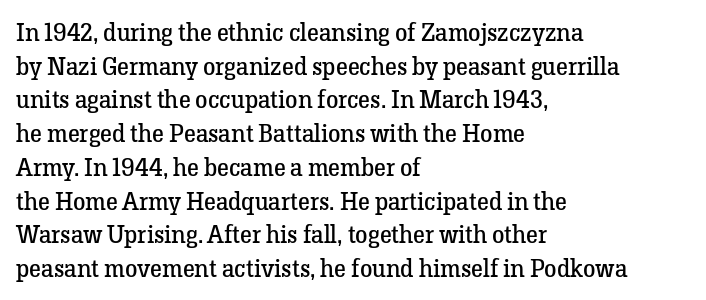
Honestly, there is no underline to notice here at all. When letters stand straight like this, we call the style roman or upright. The passage shown stacks its lines at a standard gap. Horizontal alignment here is leftward, the default for most running prose. Ink coverage per letter is moderate at most.
